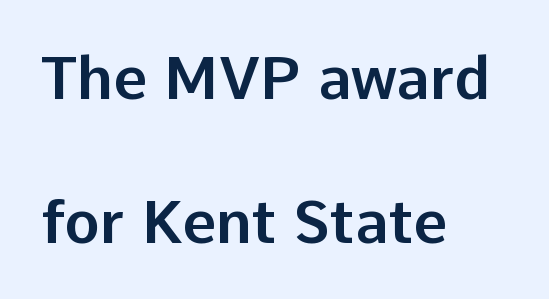
{"serif": "no", "italic": "no", "width": "normal", "stroke_contrast": "low", "x_height": "medium", "monospaced": "no", "underline": "no", "align": "left", "line_spacing": "loose", "line_spacing_ratio": 2.4, "letter_spacing": "normal", "letter_spacing_em": 0.0, "glyph_px": 60}
